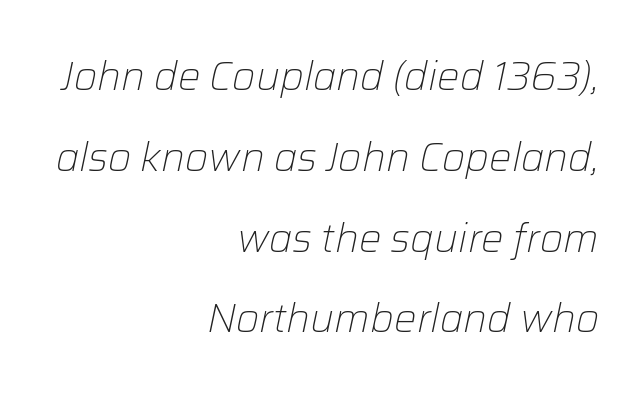
{"italic": "yes", "lean": "right", "slant_degrees": 12, "bold": "no", "weight": "light", "width": "normal", "stroke_contrast": "low", "x_height": "medium", "monospaced": "no", "underline": "no", "align": "right", "line_spacing": "loose", "line_spacing_ratio": 2.02, "letter_spacing": "normal", "letter_spacing_em": 0.0, "glyph_px": 40}
